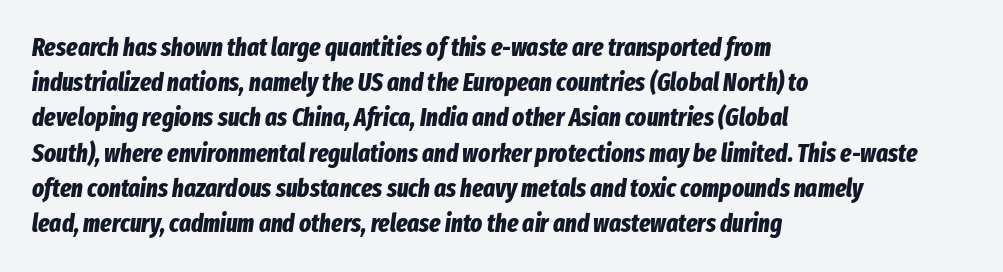
The image shows 25 px bold type, italic (leaning right); set left-aligned, normal line spacing (1.41x), normal letter spacing, not underlined.
